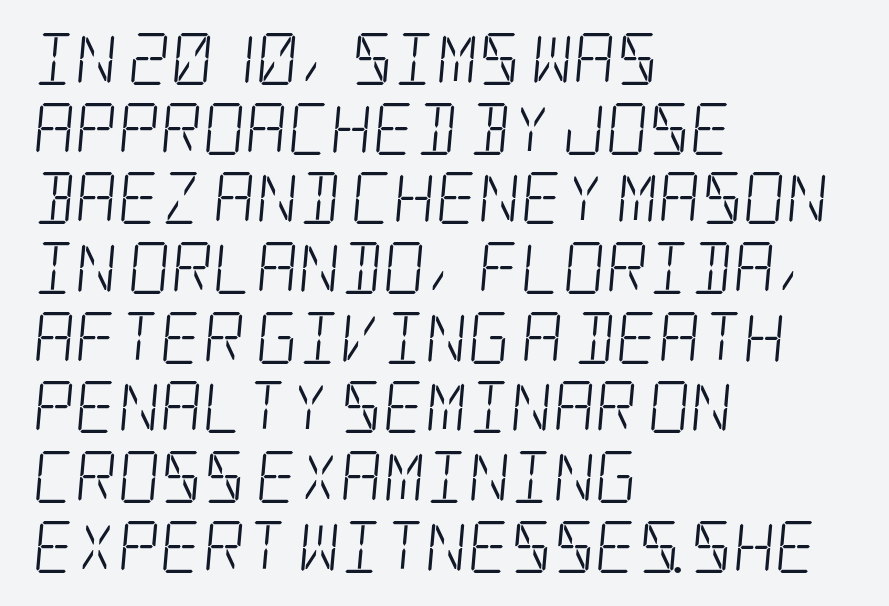
Q: Is the text bold? A: No.
Q: Is the typeface a serif or a sans-serif typeface? A: Serif.
Q: Is the text underlined? A: No.
Q: How is the paragraph aligned? A: Left-aligned.
Q: Is the spacing between letters normal or unusually wide? A: Normal.
Q: Is the spacing between lines tight, normal or loose? A: Normal.
Q: Width (condensed, normal, or wide)? A: Condensed.
Q: Stroke contrast? A: Low.
Q: x-height? A: Large.
